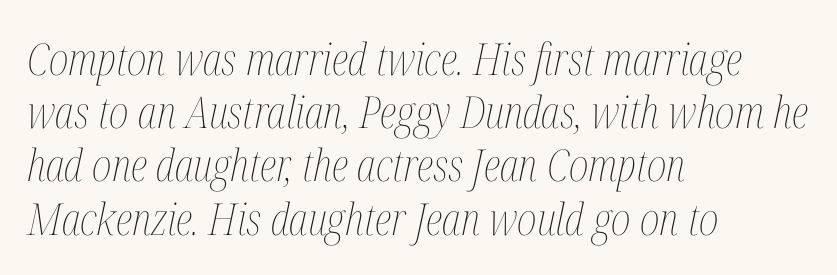
Stems and bowls with no extra thickness — not bold. Do the characters align in a grid? No, the font is proportional. Lines of text with bare space underneath. These lines are set flush left with a ragged right edge. Observe the ordinary spacing: letters are neighbours, not strangers. An italicized treatment has been applied to the whole sample.
